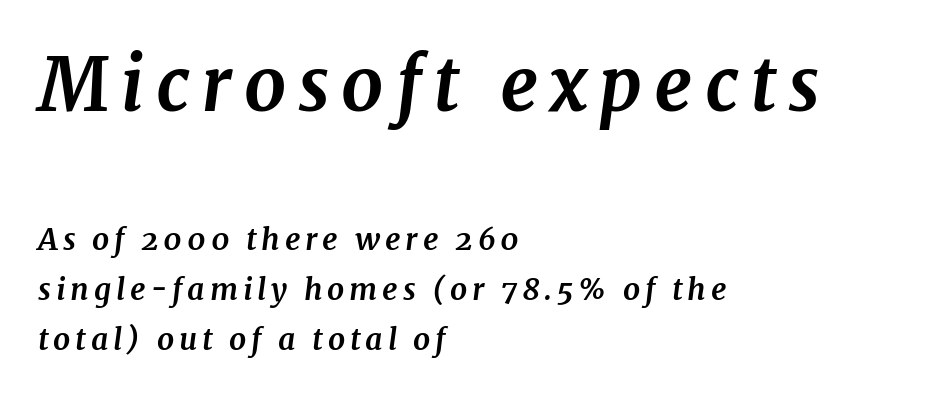
The image shows 74 px bold serif type, italic (leaning right); set left-aligned, normal line spacing (1.66x), not underlined; the first (top) block is 2.47x larger; medium stroke contrast and a medium x-height.
